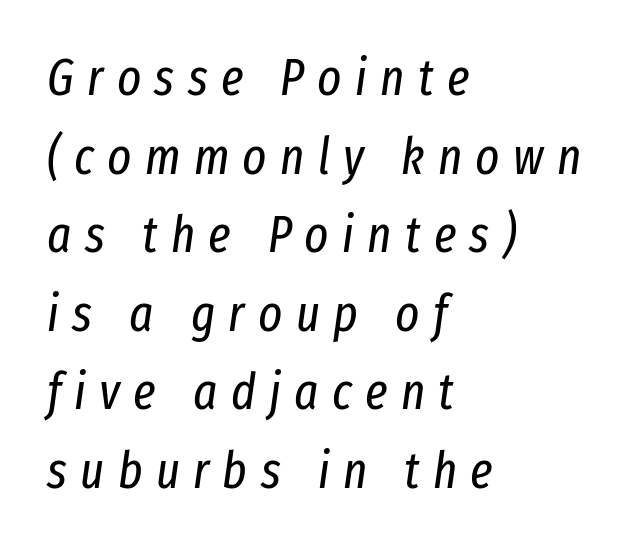
Has an underline been added? It has not. Weight class: somewhere from thin through regular. Short note: letters widely spaced. The setting favours the left margin, as ordinary paragraphs usually do. Spacing verdict: proportional, widths tailored to each character. Leading: standard.
